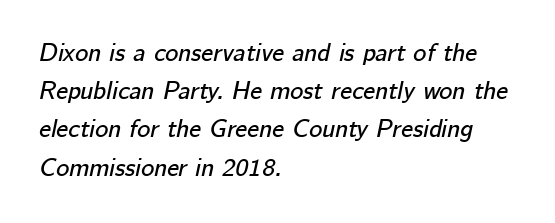
Italic: yes, the glyphs are oblique. The block of text has a typical density, with ordinary space between rows. Has an underline been added? It has not. Caption: multi-line text, flush left, ragged right.
